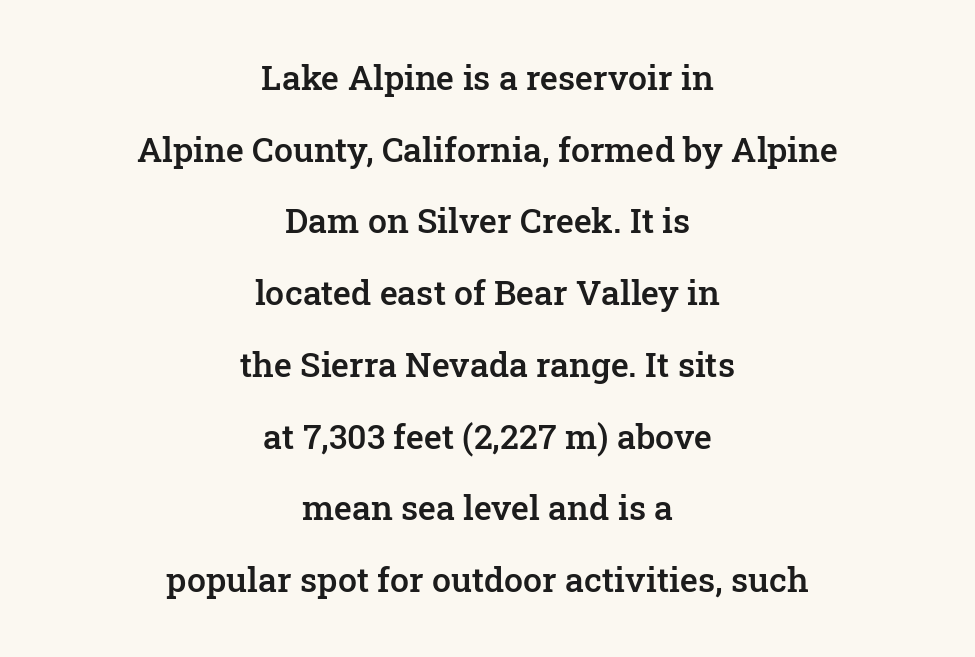
Do the characters align in a grid? No, the font is proportional. Is the block centered? Yes — each line is placed symmetrically about the middle. Tracking value appears to be zero — textbook default spacing. Note: serifs present on the glyphs. You can tell it's not italic because the verticals are truly vertical.
